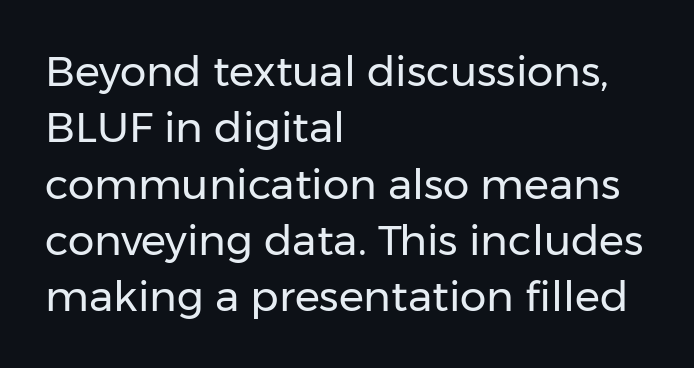
{"serif": "no", "italic": "no", "bold": "no", "weight": "regular", "width": "normal", "stroke_contrast": "low", "x_height": "medium", "monospaced": "no", "underline": "no", "align": "left", "line_spacing": "normal", "line_spacing_ratio": 1.34, "letter_spacing": "normal", "letter_spacing_em": 0.0, "glyph_px": 42}
